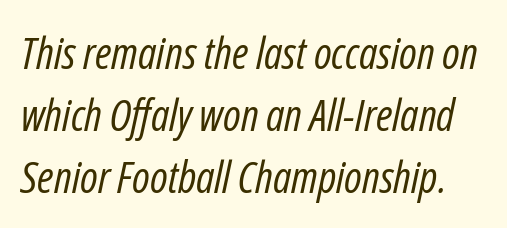
{"italic": "yes", "lean": "right", "slant_degrees": 12, "bold": "no", "weight": "regular", "width": "condensed", "stroke_contrast": "low", "x_height": "medium", "monospaced": "no", "underline": "no", "line_spacing": "normal", "line_spacing_ratio": 1.41, "letter_spacing": "normal", "letter_spacing_em": 0.0, "glyph_px": 44}
